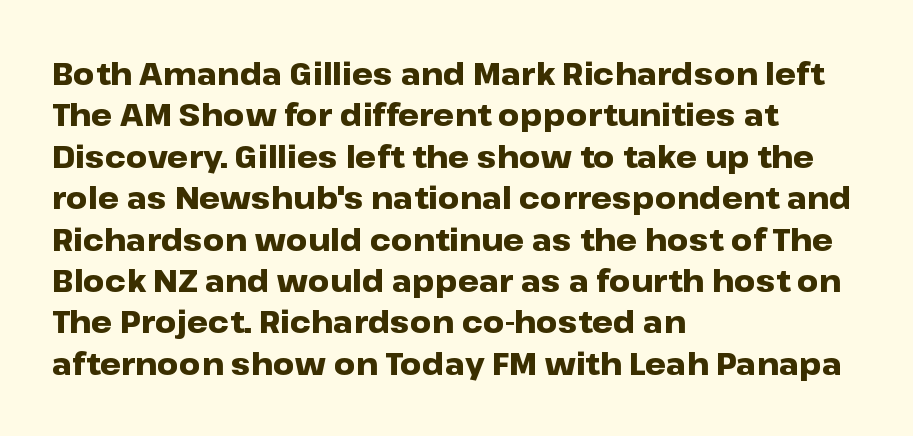
Words float on clear page, feet unadorned. Looks like regular typesetting: each glyph gets only the width it needs. Vertical spacing — default. The font's upright variant was chosen for this text. This is heavy type, rendered in bold.
